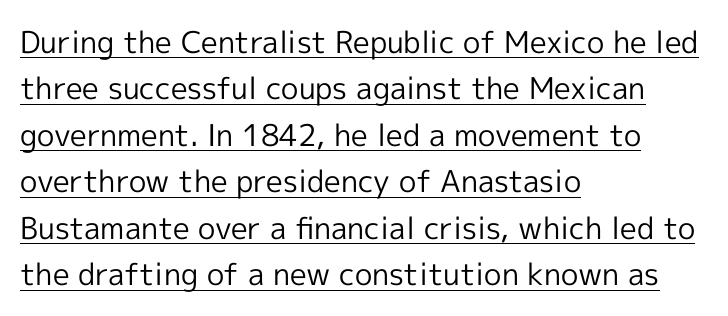
{"serif": "no", "italic": "no", "bold": "no", "weight": "regular", "width": "normal", "x_height": "medium", "monospaced": "no", "underline": "yes", "align": "left", "line_spacing": "normal", "line_spacing_ratio": 1.55, "letter_spacing": "normal", "letter_spacing_em": 0.0, "glyph_px": 30}
